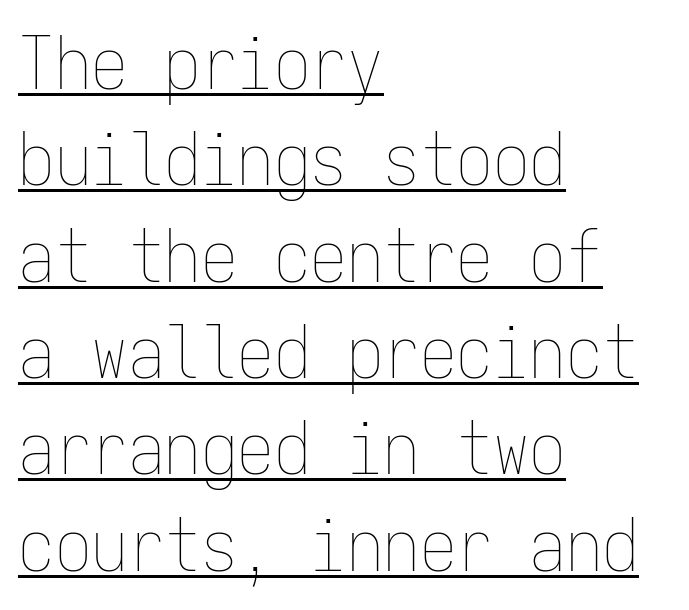
A classic flush-left, rag-right setting is used for this passage. Leading: standard. This sample uses plain, unmodified letter spacing. Ordinary non-slanted type is in use. Spacing verdict: monospaced, one width for all characters. Weight: not bold — regular or lighter.
